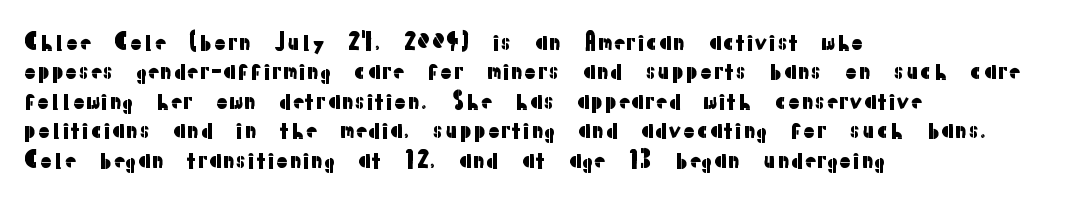
Q: Is the text italic (slanted)? A: No, it is upright.
Q: Is the text underlined? A: No.
Q: How is the paragraph aligned? A: Left-aligned.
Q: Is the spacing between letters normal or unusually wide? A: Normal.
Q: Is the spacing between lines tight, normal or loose? A: Normal.
